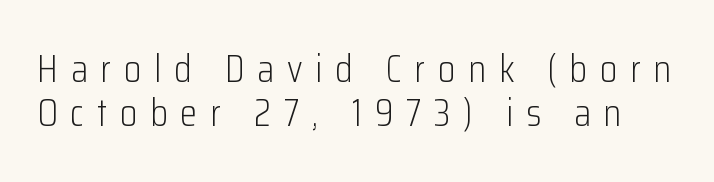
Words appear elongated and porous because spacing is wide. The axis of the letterforms is exactly vertical. Underlining? Definitely not there. Serifs: no, the terminals of the letterforms are clean. Bold? No — there's no thickening of the strokes. Summary of vertical rhythm: compact, with narrow interline spacing.
